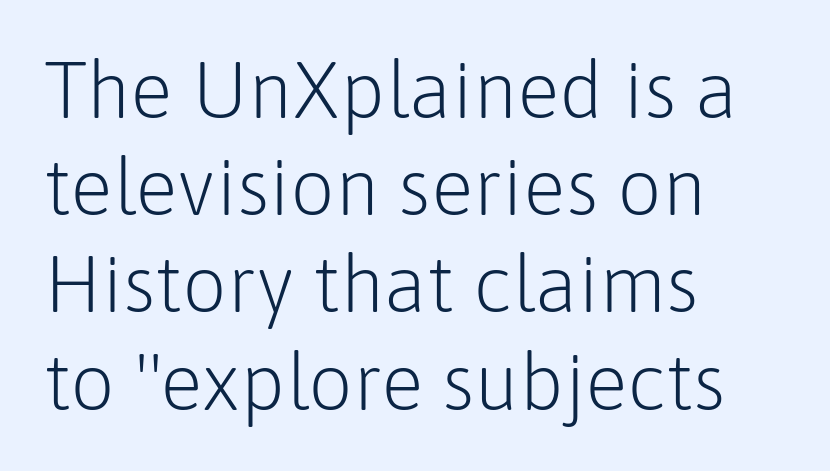
Left-aligned paragraph, ragged on the right. Nope, no serifs anywhere on these letters. The glyphs are unaccompanied by any horizontal stroke below them. Ascenders rise straight up at ninety degrees. Honestly, the letter spacing is just normal — you wouldn't notice it. The letters advance in unequal steps, a hallmark of proportional type.
